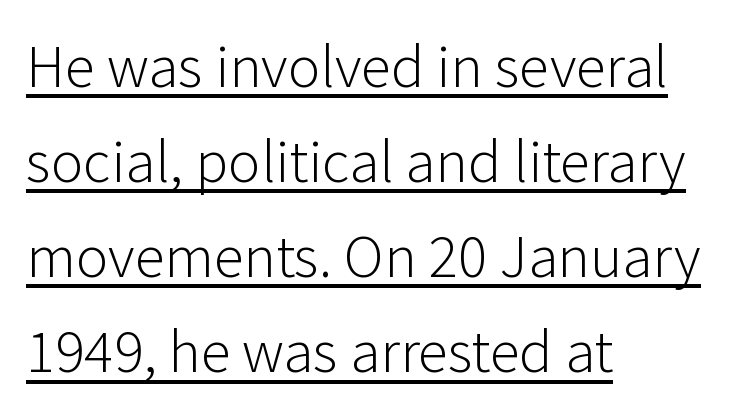
Reading down the block, your eye returns to a fixed left position each line. Letterform terminals end flat and unadorned throughout the passage. Is this a heavy cut? Hardly; it is regular or lighter. Short note: letters normally spaced.
